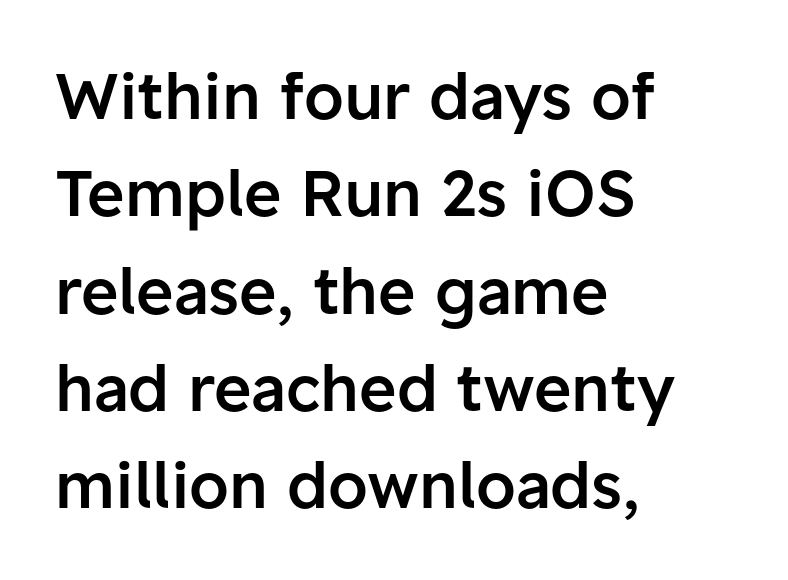
The image shows 64 px semibold sans-serif type, upright; set left-aligned, normal line spacing (1.52x), normal letter spacing, not underlined; low stroke contrast and a medium x-height.
